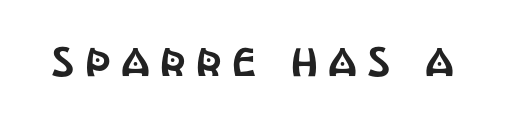
Q: Is the text italic (slanted)? A: No, it is upright.
Q: Is the typeface a serif or a sans-serif typeface? A: Sans-serif.
Q: Is the text underlined? A: No.
Q: Is the spacing between letters normal or unusually wide? A: Unusually wide.
Q: Width (condensed, normal, or wide)? A: Condensed.
Q: x-height? A: Large.
Q: Monospaced? A: No.
